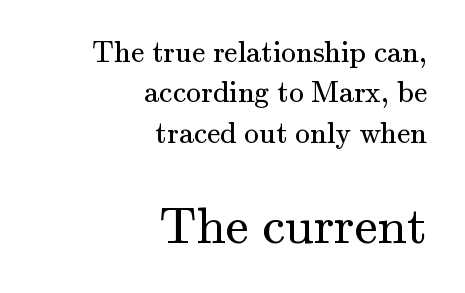
The letters stand upright; this is a roman face. The line-height multiplier appears to be the usual default. The gaps between neighbouring characters are ordinary and unremarkable. A typesetter would call this proportional, since set widths differ per character. Compare the two chunks: the lower has the greater cap height.
